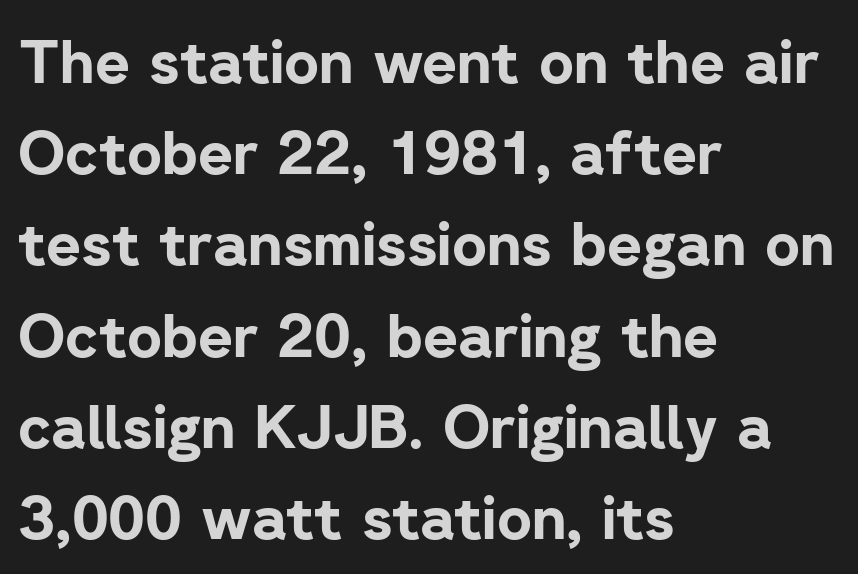
The image shows 60 px bold sans-serif type, upright; set left-aligned, normal line spacing (1.52x), normal letter spacing, not underlined; low stroke contrast and a medium x-height.
